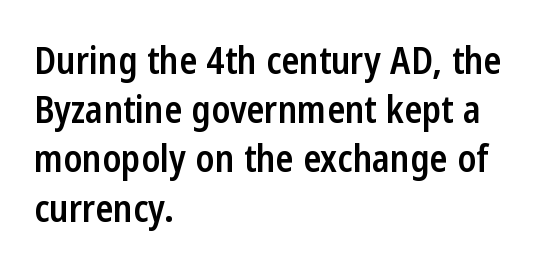
Semibold letterforms, between regular and bold. Varying glyph widths throughout — classic text-font behaviour. How would I describe the line gaps? Plain and ordinary. These lines keep a tight, regular rhythm from letter to letter. Typeset ragged right — the left edge is the straight one.
